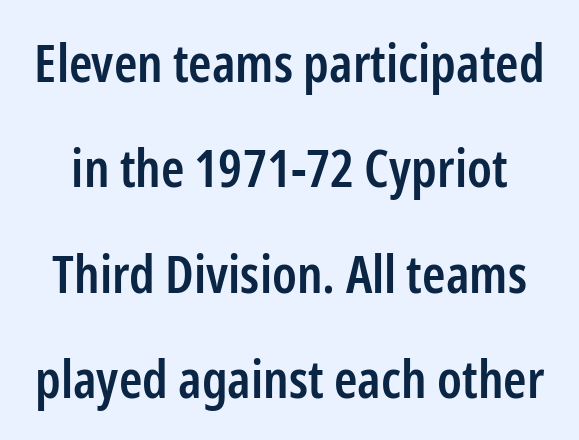
{"serif": "no", "italic": "no", "bold": "semi", "weight": "semibold", "width": "condensed", "stroke_contrast": "low", "x_height": "medium", "monospaced": "no", "underline": "no", "line_spacing": "loose", "line_spacing_ratio": 1.99, "letter_spacing": "normal", "letter_spacing_em": 0.0, "glyph_px": 53}
